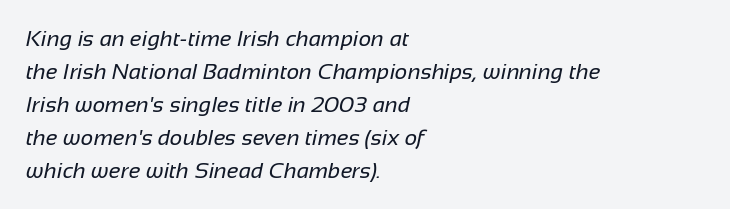
Students, note that the glyphs here touch the page at normal intervals. The lines are quadded left. Weight: not bold — regular or lighter. Vertically, the passage feels balanced, rows spaced as you'd expect. The baseline area is clear.
